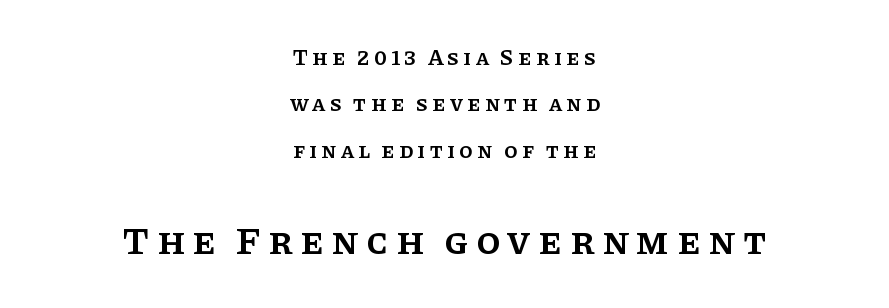
{"serif": "yes", "italic": "no", "bold": "semi", "weight": "semibold", "width": "normal", "stroke_contrast": "low", "x_height": "large", "monospaced": "no", "underline": "no", "align": "center", "line_spacing": "loose", "line_spacing_ratio": 2.11, "larger_block": "second", "size_ratio": 1.77, "glyph_px": 39}
